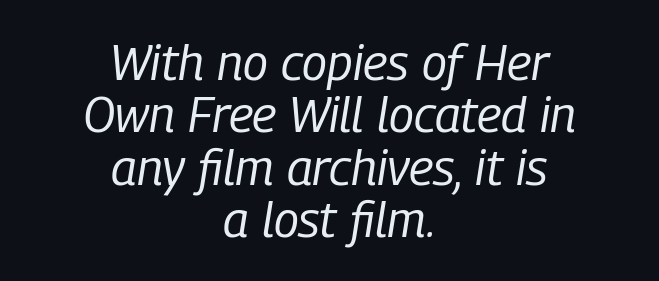
Descender tails drop into unmarked territory. The passage is arranged like a title page — every line centered. Is the type heavy? It reads as light-to-regular instead. Every character sits at an angle, as italics do. A typesetter would call this leading minimal, almost set solid.
